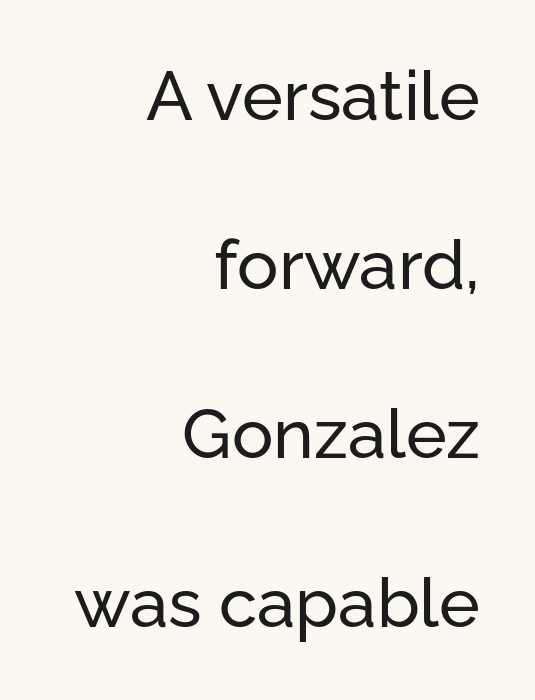
Typographically, this falls in the sans-serif category. The space directly below the letters is spotless. Does extra space separate the letters? No, they use regular spacing. A typesetter would call this proportional, since set widths differ per character. Designer's note — italics off, roman on. A student would call this right alignment; a typographer would say flush right, rag left.
